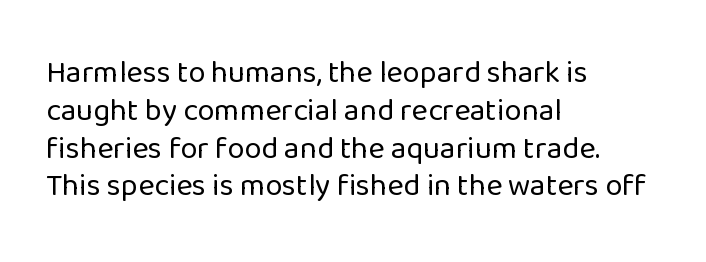
Which margin do the lines hug? The left one — the right edge is uneven. Type style note: lacks serifs. Does the lettering tilt? It doesn't — this is upright. The foot of each line stays bare and open. The horizontal fit of the characters is conventional and even.
